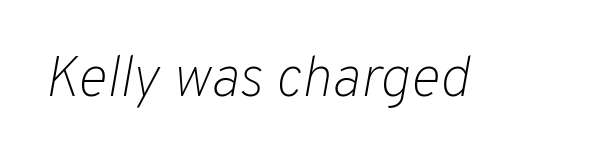
The image shows 57 px light type, italic (leaning right); set normal letter spacing, not underlined; low stroke contrast and a medium x-height.
